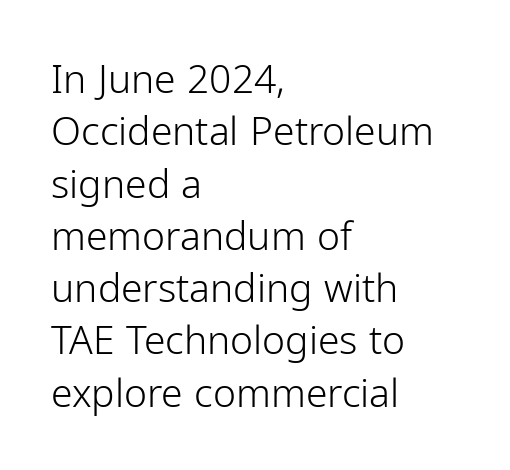
The image shows 39 px light sans-serif type, upright; set left-aligned, normal line spacing (1.34x), normal letter spacing, not underlined; low stroke contrast and a medium x-height.
